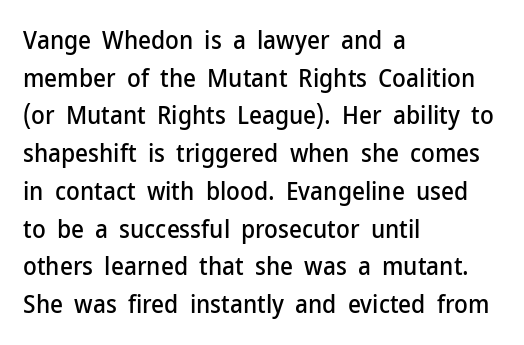
Descender tails drop into unmarked territory. If you drew a ruler down the left edge, every line would touch it. Nope, not italic — everything's standing straight. Successive baselines arrive at the customary interval. Tracking value appears to be zero — textbook default spacing.
